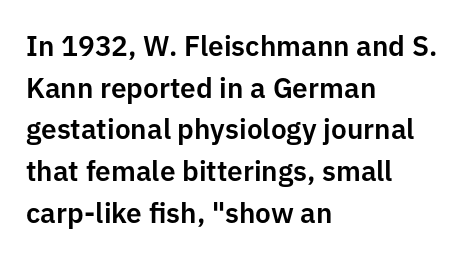
Do the letters lean? They stand straight. The space between consecutive lines is moderate. The letterforms sit shoulder to shoulder at normal distance. These lines are rendered in a variable-pitch font. Bare-footed words on every line.
